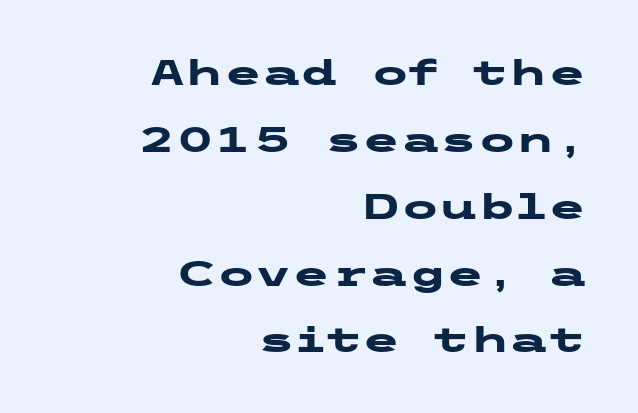
The image shows 35 px heavy, wide sans-serif type, upright; set right-aligned, loose line spacing (1.91x), normal letter spacing, not underlined; low stroke contrast and a medium x-height.
